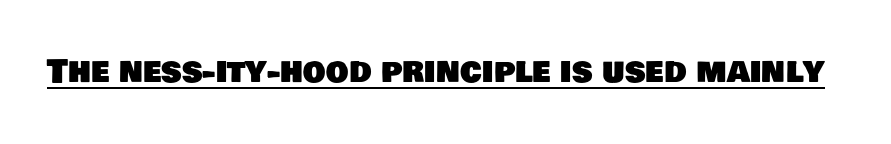
The image shows 32 px sans-serif type; set normal letter spacing, underlined; low stroke contrast and a large x-height.
